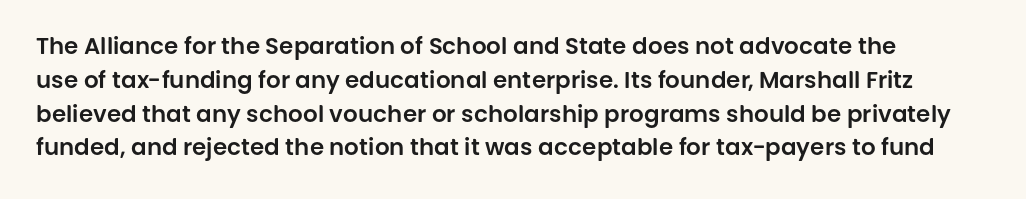
Q: Is the text italic (slanted)? A: No, it is upright.
Q: Is the text underlined? A: No.
Q: Is the spacing between letters normal or unusually wide? A: Normal.
Q: Is the spacing between lines tight, normal or loose? A: Normal.
